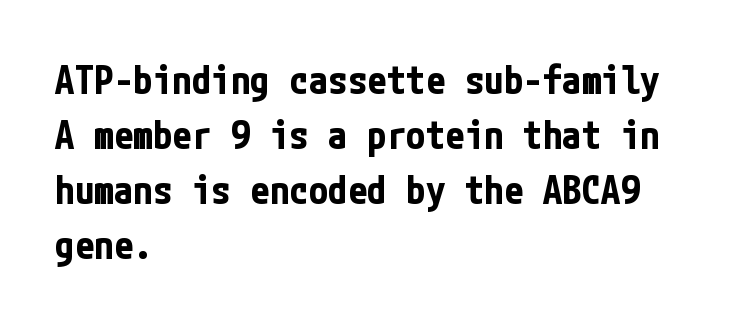
Q: Is the text bold? A: Yes.
Q: Is the text italic (slanted)? A: No, it is upright.
Q: Is the typeface a serif or a sans-serif typeface? A: Sans-serif.
Q: Is the text underlined? A: No.
Q: How is the paragraph aligned? A: Left-aligned.
Q: Is the spacing between letters normal or unusually wide? A: Normal.
Q: Is the spacing between lines tight, normal or loose? A: Normal.
Q: Width (condensed, normal, or wide)? A: Condensed.
Q: Stroke contrast? A: Low.
Q: x-height? A: Medium.
